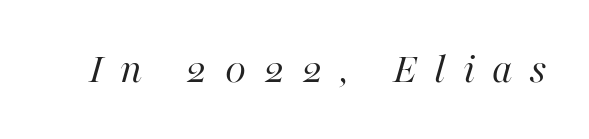
The image shows 44 px regular-weight type, italic (leaning right); set unusually wide letter spacing (+0.39 em), not underlined; high stroke contrast and a medium x-height.
